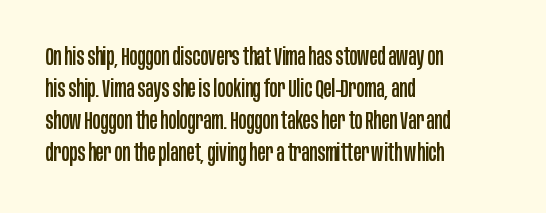
Just letters on the line, the space beneath them empty. Honestly, the row spacing looks completely unremarkable. No italicization has been applied; the sample stays upright. Teacher's note: observe the even left margin — that is flush-left alignment. Glyph-to-glyph distance matches everyday printed text.
